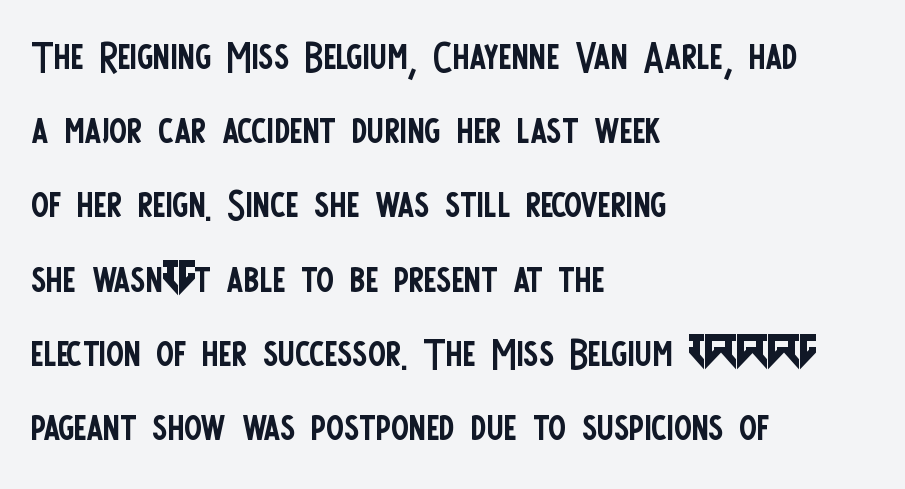
Q: Is the text bold? A: No.
Q: Is the text italic (slanted)? A: No, it is upright.
Q: Is the typeface a serif or a sans-serif typeface? A: Sans-serif.
Q: Is the text underlined? A: No.
Q: How is the paragraph aligned? A: Left-aligned.
Q: Is the spacing between letters normal or unusually wide? A: Normal.
Q: Is the spacing between lines tight, normal or loose? A: Normal.
Q: Width (condensed, normal, or wide)? A: Condensed.
Q: Stroke contrast? A: Low.
Q: x-height? A: Large.
Q: Monospaced? A: No.
